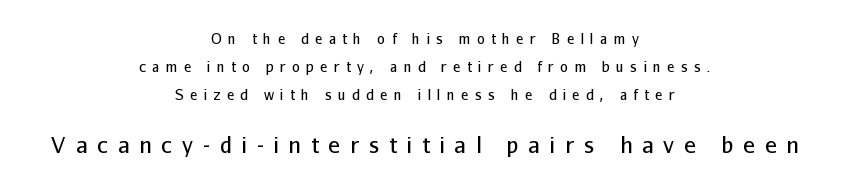
{"italic": "no", "bold": "no", "underline": "no", "align": "center", "line_spacing": "loose", "line_spacing_ratio": 1.99, "letter_spacing": "wide", "letter_spacing_em": 0.45, "larger_block": "second", "size_ratio": 1.57, "glyph_px": 22}
